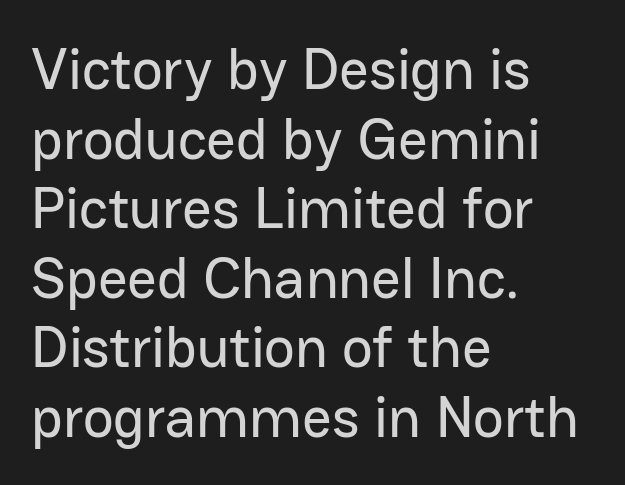
{"serif": "no", "italic": "no", "width": "normal", "stroke_contrast": "low", "x_height": "medium", "monospaced": "no", "underline": "no", "align": "left", "line_spacing_ratio": 1.2, "letter_spacing": "normal", "letter_spacing_em": 0.0, "glyph_px": 58}
